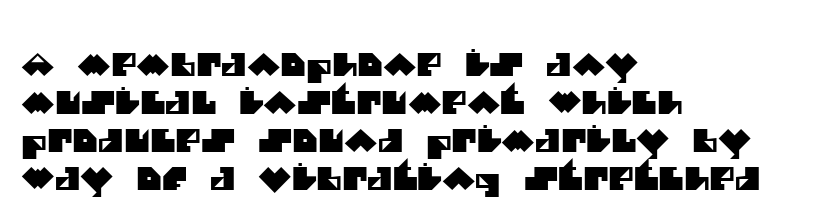
{"serif": "no", "width": "normal", "stroke_contrast": "medium", "x_height": "large", "monospaced": "no", "underline": "no", "align": "left", "line_spacing_ratio": 1.23, "letter_spacing": "normal", "letter_spacing_em": 0.0, "glyph_px": 31}
